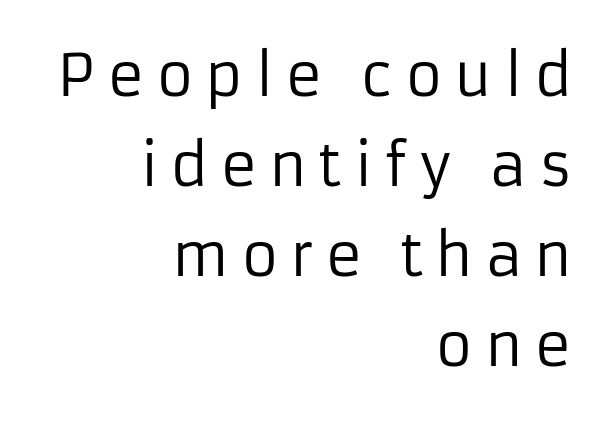
The image shows 57 px regular-weight sans-serif type, upright; set right-aligned, normal line spacing (1.58x), unusually wide letter spacing (+0.2 em), not underlined; low stroke contrast and a medium x-height.
